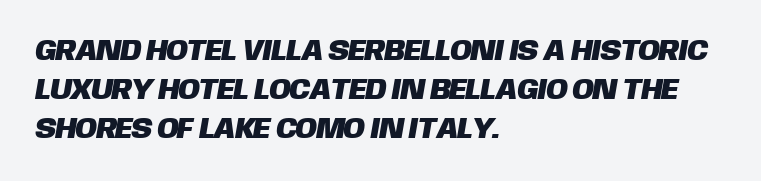
The image shows 29 px sans-serif type; set left-aligned, normal line spacing (1.34x), normal letter spacing, not underlined; low stroke contrast and a large x-height.
